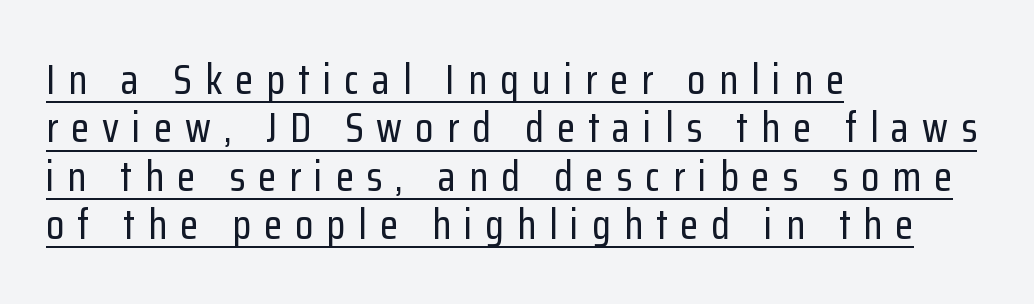
Style check: upright. Substantial extra tracking has been applied to these lines. Visually the block forms a straight wall on the left and a jagged coastline on the right. Proportional: the letters do not fall into vertical columns. Closely set lines give the paragraph a compact silhouette. I'd call this a sans setting — the letters go barefoot.
